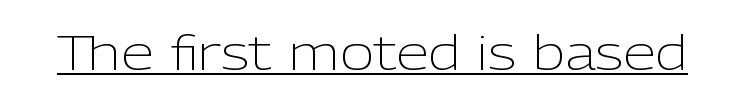
Q: Is the text bold? A: No.
Q: Is the text italic (slanted)? A: No, it is upright.
Q: Is the typeface a serif or a sans-serif typeface? A: Sans-serif.
Q: Is the text underlined? A: Yes.
Q: Is the spacing between letters normal or unusually wide? A: Normal.
Q: Width (condensed, normal, or wide)? A: Normal.
Q: Stroke contrast? A: Low.
Q: x-height? A: Medium.
Q: Monospaced? A: No.
